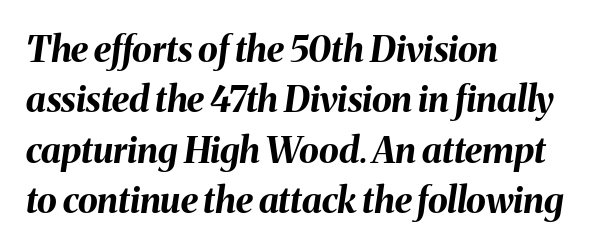
The typography opts for an oblique posture over an upright one. Teacher's note: observe the even left margin — that is flush-left alignment. A typesetter would call this proportional, since set widths differ per character. Beneath every word, the page is bare.
